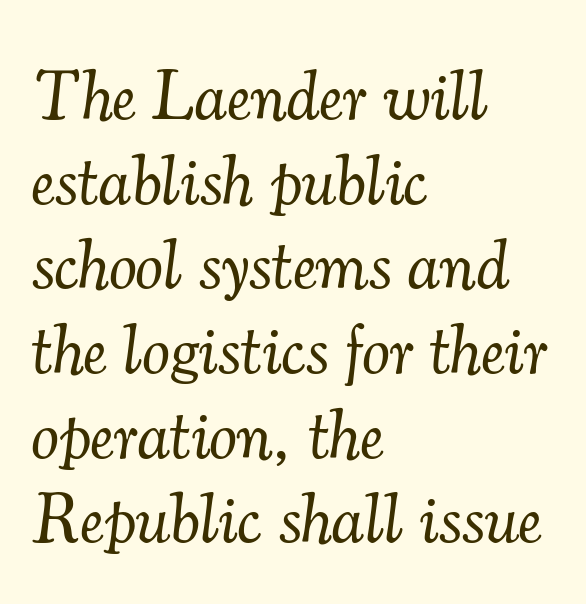
Q: Is the text bold? A: No.
Q: Is the text italic (slanted)? A: Yes, it leans right by about 7 degrees.
Q: Is the typeface a serif or a sans-serif typeface? A: Serif.
Q: Is the text underlined? A: No.
Q: How is the paragraph aligned? A: Left-aligned.
Q: Is the spacing between letters normal or unusually wide? A: Normal.
Q: Width (condensed, normal, or wide)? A: Normal.
Q: Stroke contrast? A: Medium.
Q: x-height? A: Small.
Q: Monospaced? A: No.
